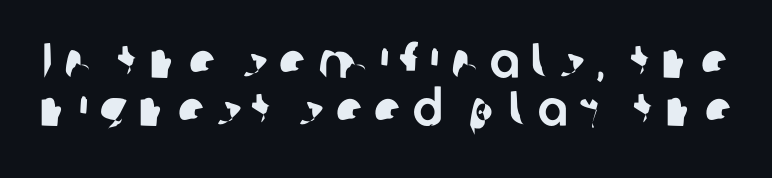
The image shows 50 px sans-serif type; set tight line spacing (0.97x), unusually wide letter spacing (+0.22 em), not underlined; low stroke contrast and a medium x-height.
